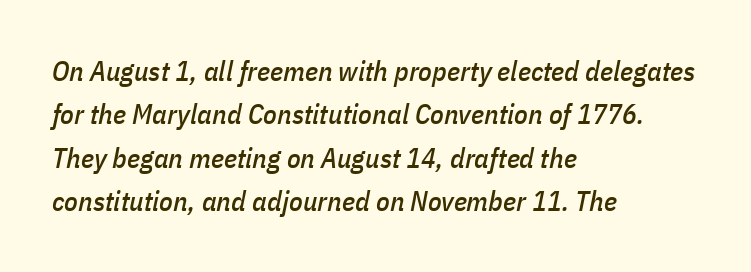
Leading matches the norm, producing a regular column. Visually the block forms a straight wall on the left and a jagged coastline on the right. Tracking here is standard; glyphs follow each other at the usual distance. The letters advance in unequal steps, a hallmark of proportional type.
